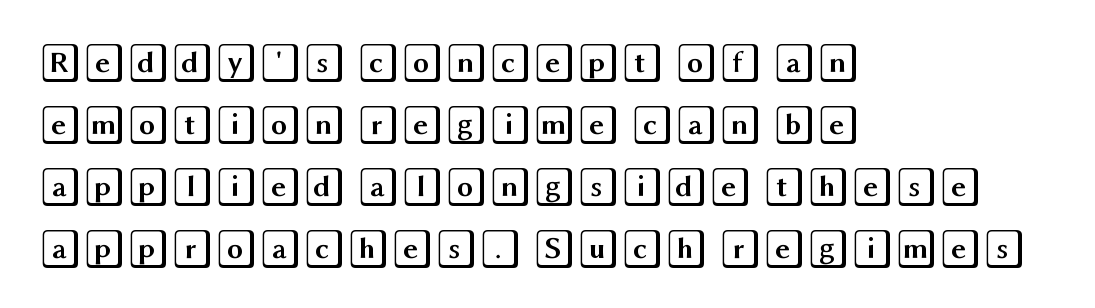
{"italic": "no", "width": "wide", "x_height": "large", "underline": "no", "align": "left", "line_spacing": "normal", "line_spacing_ratio": 1.55, "letter_spacing": "normal", "letter_spacing_em": 0.0, "glyph_px": 40}
